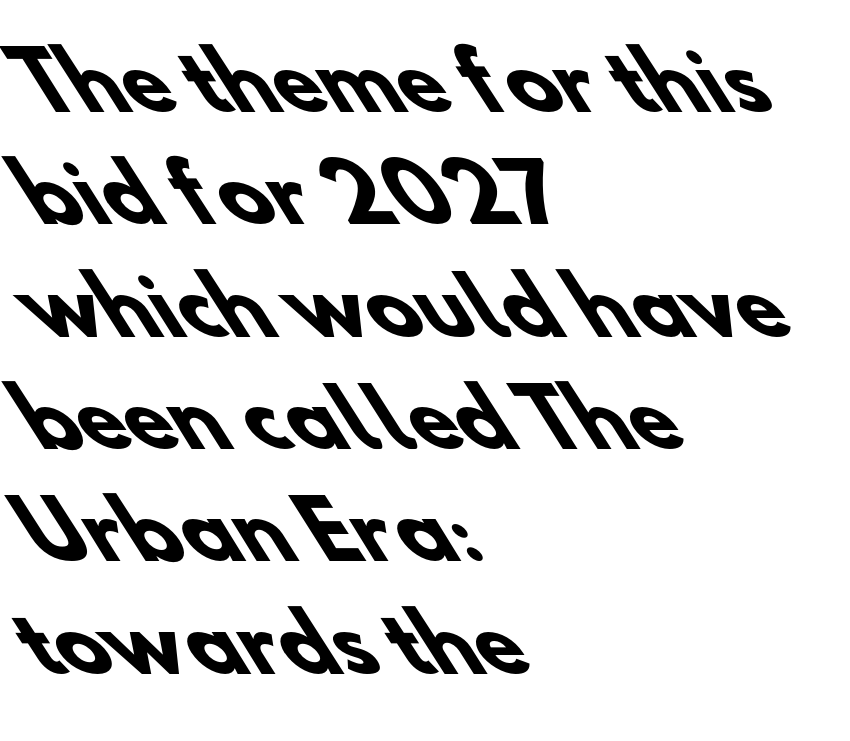
Q: Is the text bold? A: Yes.
Q: Is the typeface a serif or a sans-serif typeface? A: Sans-serif.
Q: Is the text underlined? A: No.
Q: How is the paragraph aligned? A: Left-aligned.
Q: Is the spacing between letters normal or unusually wide? A: Normal.
Q: Is the spacing between lines tight, normal or loose? A: Normal.
Q: Width (condensed, normal, or wide)? A: Normal.
Q: Stroke contrast? A: Low.
Q: x-height? A: Small.
Q: Monospaced? A: No.
